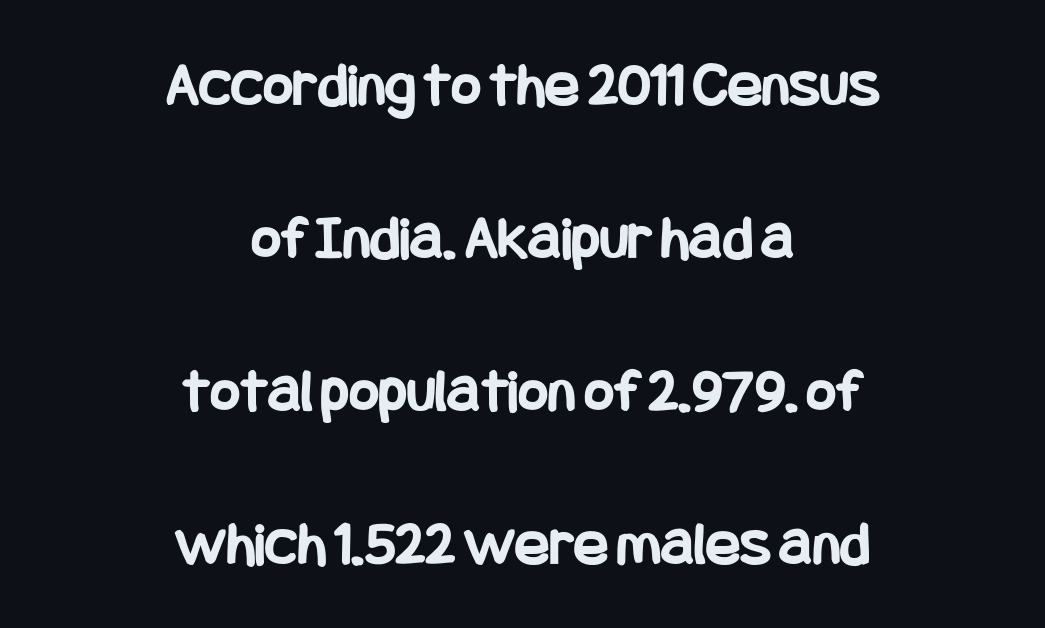
{"serif": "no", "italic": "no", "bold": "yes", "weight": "bold", "width": "condensed", "stroke_contrast": "low", "x_height": "large", "underline": "no", "align": "center", "line_spacing": "loose", "line_spacing_ratio": 2.39, "letter_spacing": "normal", "letter_spacing_em": 0.0, "glyph_px": 64}
